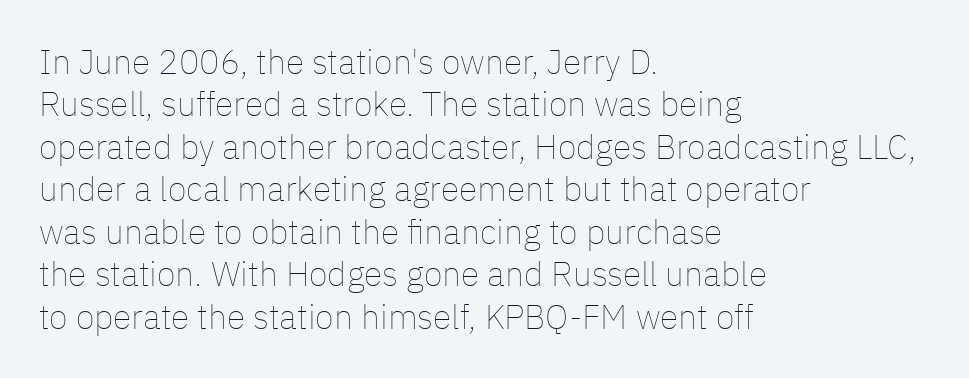
The image shows 34 px thin type, upright; set left-aligned, normal line spacing (1.25x), normal letter spacing, not underlined; low stroke contrast and a medium x-height.
